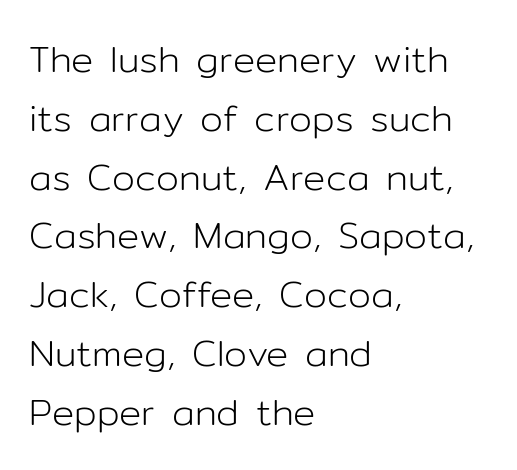
Posture: upright roman. All the whitespace from short lines collects on the right. Weight class: somewhere from thin through regular. The letters advance in unequal steps, a hallmark of proportional type.
